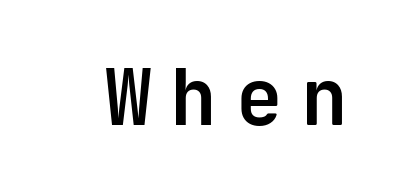
A full-strength bold gives these letters their thick strokes. Style check: upright. Glance below the letters and you will spot only blank space. The letters march in equal steps, a hallmark of fixed-pitch type.
